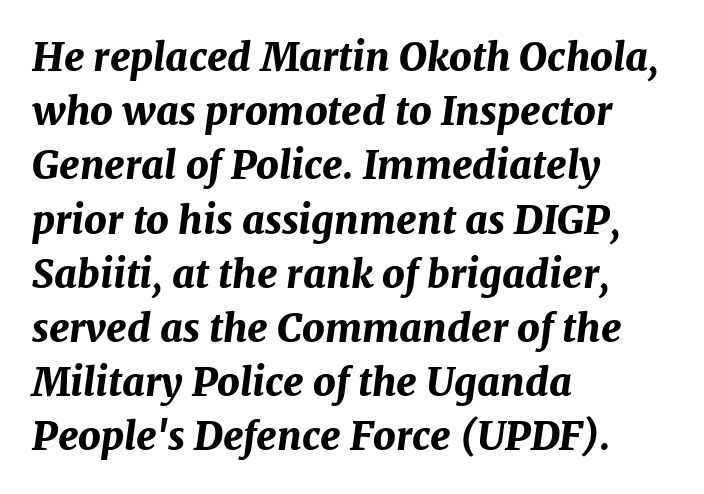
The image shows 39 px bold type, italic (leaning right); set left-aligned, normal line spacing (1.39x), normal letter spacing, not underlined; medium stroke contrast and a medium x-height.
